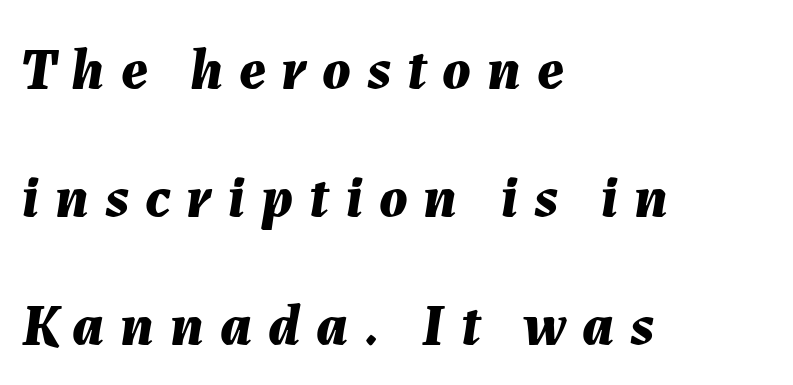
The image shows 59 px bold type, italic (leaning right); set left-aligned, loose line spacing (2.17x), unusually wide letter spacing (+0.27 em), not underlined; medium stroke contrast and a medium x-height.
